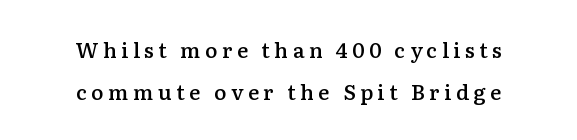
The paragraph has two soft edges and a firm central axis. One glance says open: line gaps are wider than usual. Underline: absent. Slightly chunky letters — semibold, I'd say, not full bold. Do the letters lean? They stand straight.
